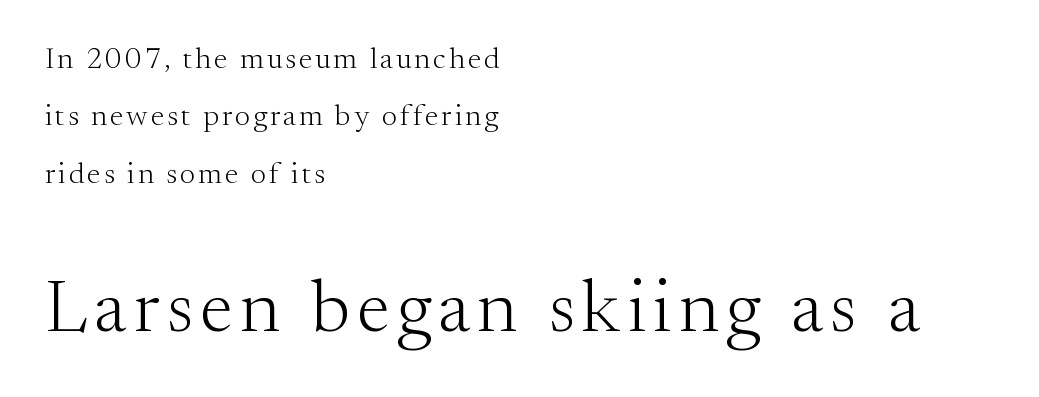
Notice how the stems are strictly vertical — no italics here. Character widths vary here, with narrow letters taking less room than wide ones. Block two is the big one; block one sits smaller above it. I'd call this a serif setting — the letters wear small feet.
